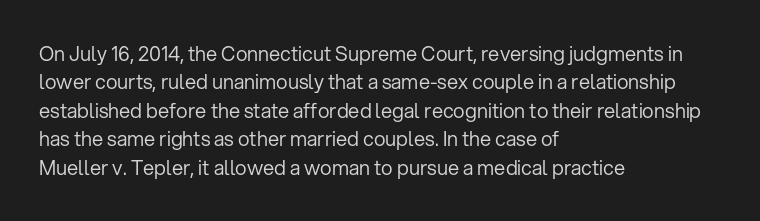
Glyph-to-glyph distance matches everyday printed text. One glance says typical: line gaps are just what's usual. A bare baseline throughout the passage. Does the lettering tilt? It doesn't — this is upright.
